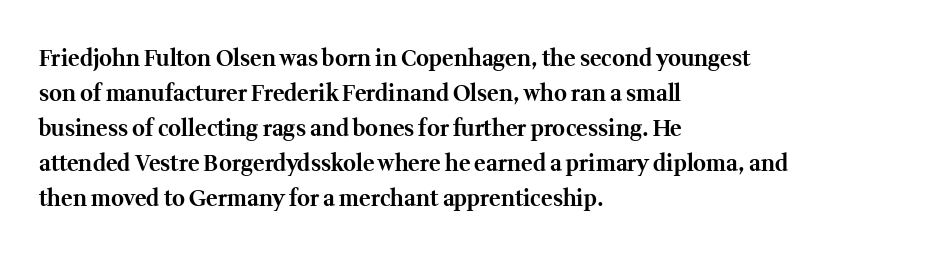
Q: Is the text bold? A: Yes.
Q: Is the text italic (slanted)? A: No, it is upright.
Q: Is the text underlined? A: No.
Q: How is the paragraph aligned? A: Left-aligned.
Q: Is the spacing between letters normal or unusually wide? A: Normal.
Q: Is the spacing between lines tight, normal or loose? A: Normal.
